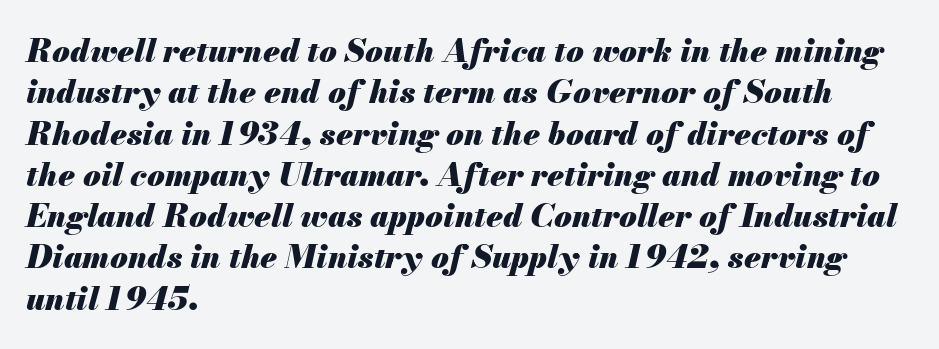
The image shows 32 px heavy type, italic (leaning right); set left-aligned, normal line spacing (1.29x), normal letter spacing, not underlined; medium stroke contrast and a small x-height.
